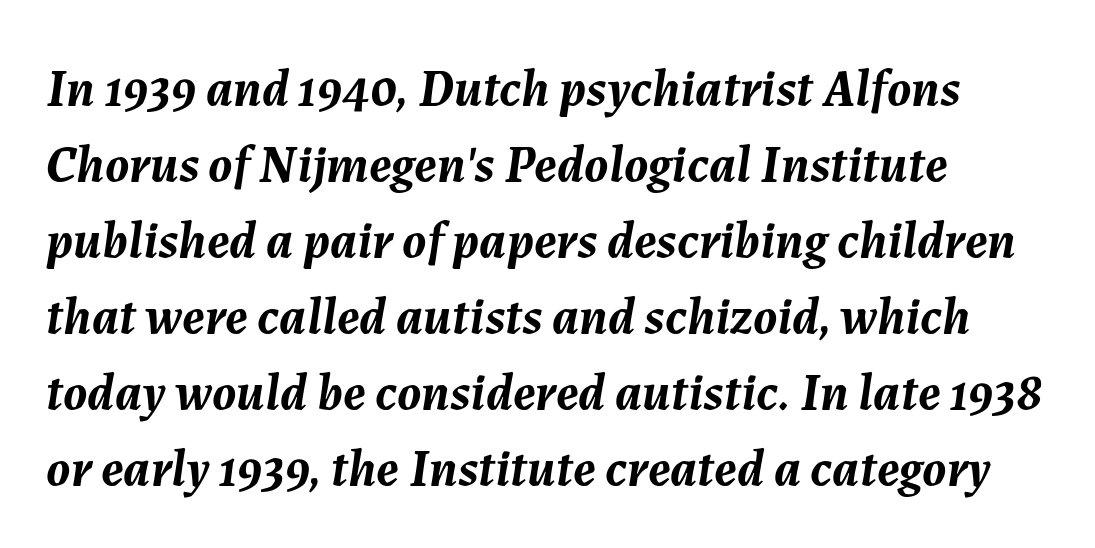
Q: Is the text bold? A: Yes.
Q: Is the text italic (slanted)? A: Yes, it leans right by about 7 degrees.
Q: Is the text underlined? A: No.
Q: How is the paragraph aligned? A: Left-aligned.
Q: Is the spacing between letters normal or unusually wide? A: Normal.
Q: Is the spacing between lines tight, normal or loose? A: Normal.
Q: Width (condensed, normal, or wide)? A: Normal.
Q: Stroke contrast? A: Medium.
Q: x-height? A: Medium.
Q: Monospaced? A: No.
